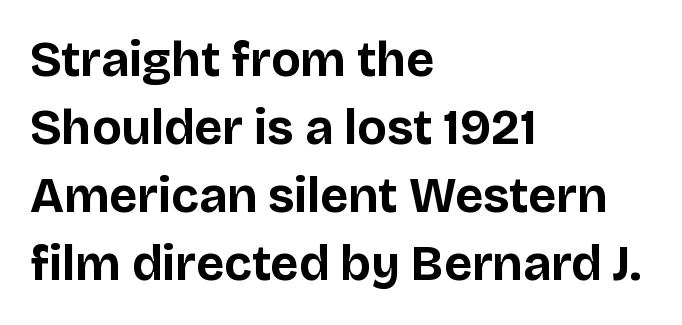
{"serif": "no", "italic": "no", "bold": "yes", "weight": "bold", "width": "normal", "stroke_contrast": "low", "x_height": "large", "monospaced": "no", "underline": "no", "align": "left", "line_spacing": "normal", "line_spacing_ratio": 1.39, "letter_spacing": "normal", "letter_spacing_em": 0.0, "glyph_px": 49}
